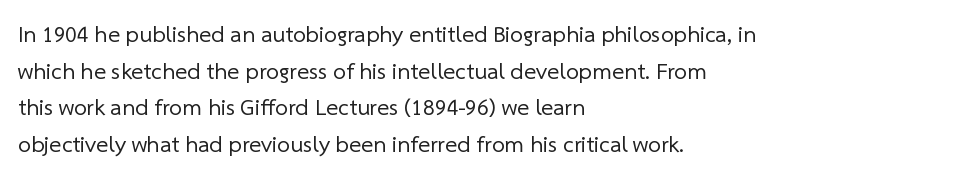
Q: Is the text bold? A: No.
Q: Is the text underlined? A: No.
Q: How is the paragraph aligned? A: Left-aligned.
Q: Is the spacing between letters normal or unusually wide? A: Normal.
Q: Is the spacing between lines tight, normal or loose? A: Normal.
